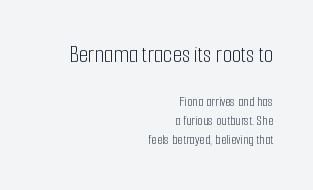
{"italic": "no", "bold": "no", "underline": "no", "align": "right", "line_spacing": "normal", "line_spacing_ratio": 1.39, "letter_spacing": "normal", "letter_spacing_em": 0.0, "larger_block": "first", "size_ratio": 1.71, "glyph_px": 24}
